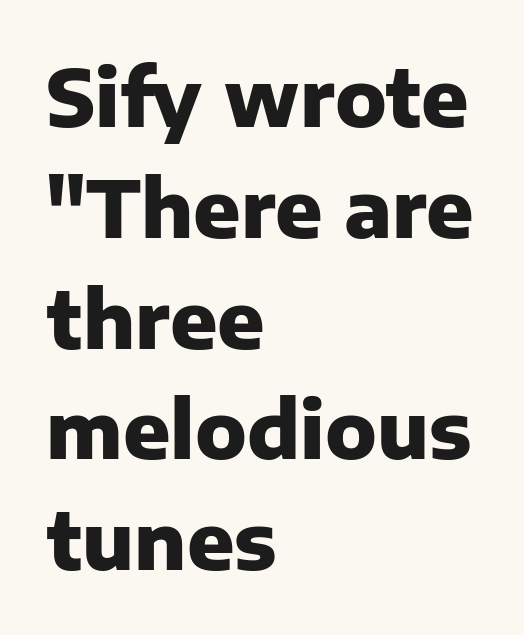
Casual observation: everything's shoved over to the left. Glyph-to-glyph distance matches everyday printed text. Look at the stroke-to-counter ratio: heavy, a bold. Notice how the stems are strictly vertical — no italics here. Words float on clear page, feet unadorned. The vertical gap from one line to the next is medium.
